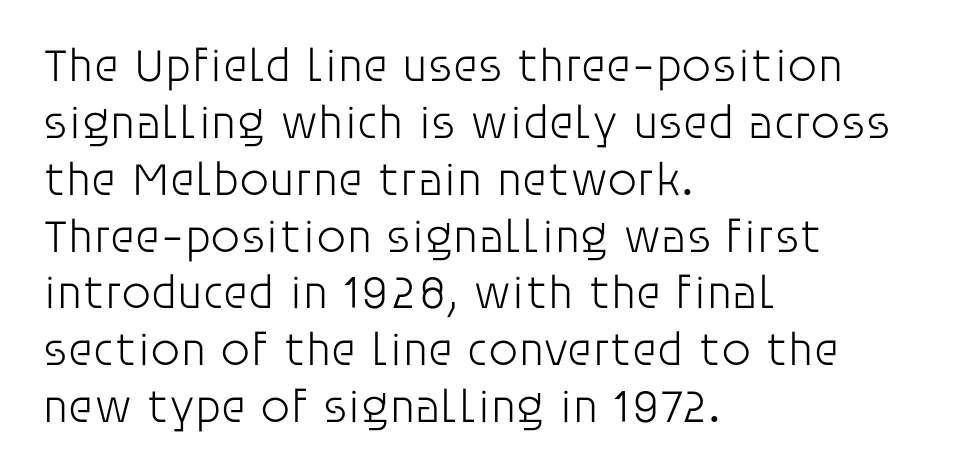
Glance below the letters and you will spot only blank space. Posture: vertical. Short note: letters normally spaced. Think of a printed novel: that variable character pitch is what you see here.
